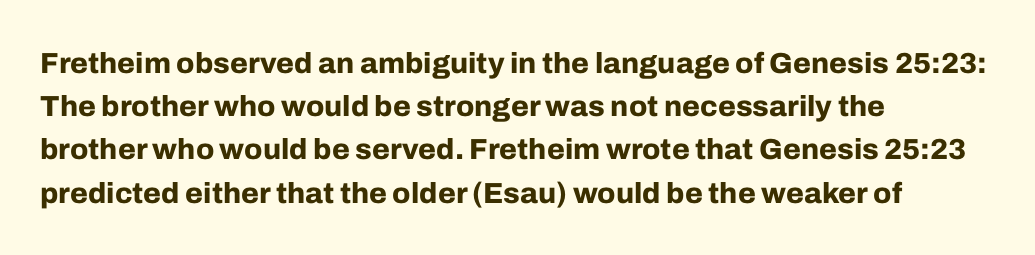
Q: Is the text bold? A: Yes.
Q: Is the text italic (slanted)? A: No, it is upright.
Q: Is the typeface a serif or a sans-serif typeface? A: Sans-serif.
Q: Is the text underlined? A: No.
Q: How is the paragraph aligned? A: Left-aligned.
Q: Is the spacing between letters normal or unusually wide? A: Normal.
Q: Is the spacing between lines tight, normal or loose? A: Normal.
Q: Width (condensed, normal, or wide)? A: Normal.
Q: Stroke contrast? A: Low.
Q: x-height? A: Medium.
Q: Monospaced? A: No.
